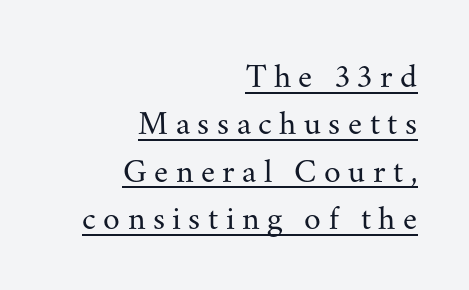
Q: Is the text bold? A: No.
Q: Is the text italic (slanted)? A: No, it is upright.
Q: Is the typeface a serif or a sans-serif typeface? A: Serif.
Q: Is the text underlined? A: Yes.
Q: How is the paragraph aligned? A: Right-aligned.
Q: Is the spacing between letters normal or unusually wide? A: Unusually wide.
Q: Is the spacing between lines tight, normal or loose? A: Normal.
Q: Width (condensed, normal, or wide)? A: Normal.
Q: Stroke contrast? A: Medium.
Q: x-height? A: Small.
Q: Monospaced? A: No.
